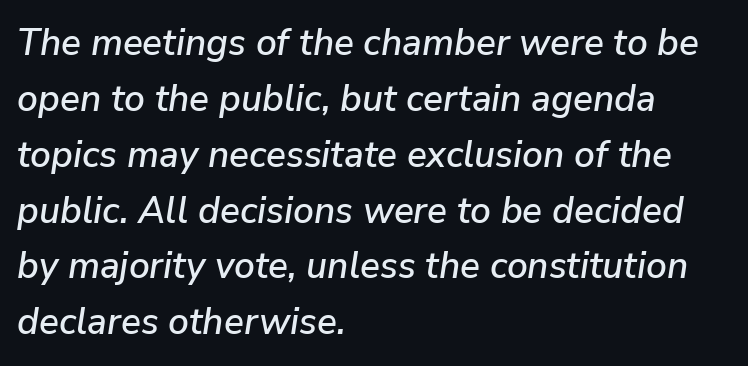
Each letter keeps its own natural width here, so spacing adapts to shape. Normally led — the rows are evenly, conventionally spaced. Notice how the stems are inclined rather than vertical — that's the hallmark of italics. Any mark beneath the type? The region is blank. A typesetter would call this zero additional tracking. These lines are set flush left with a ragged right edge.
